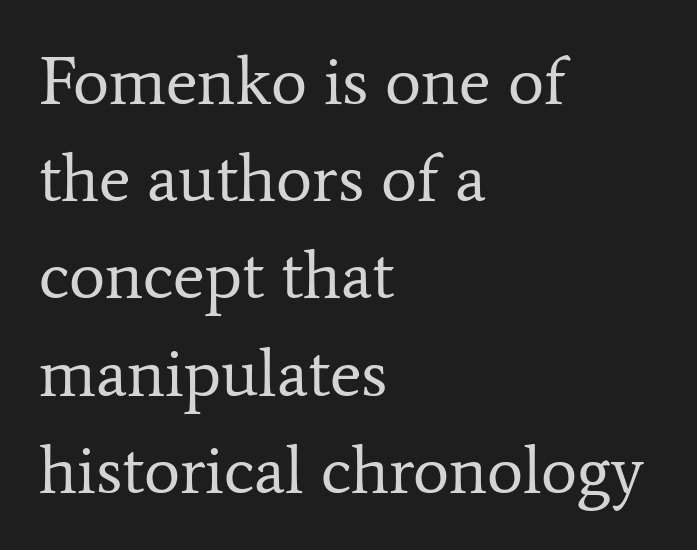
The image shows 68 px regular-weight serif type, upright; set left-aligned, normal line spacing (1.43x), normal letter spacing, not underlined; low stroke contrast and a medium x-height.
